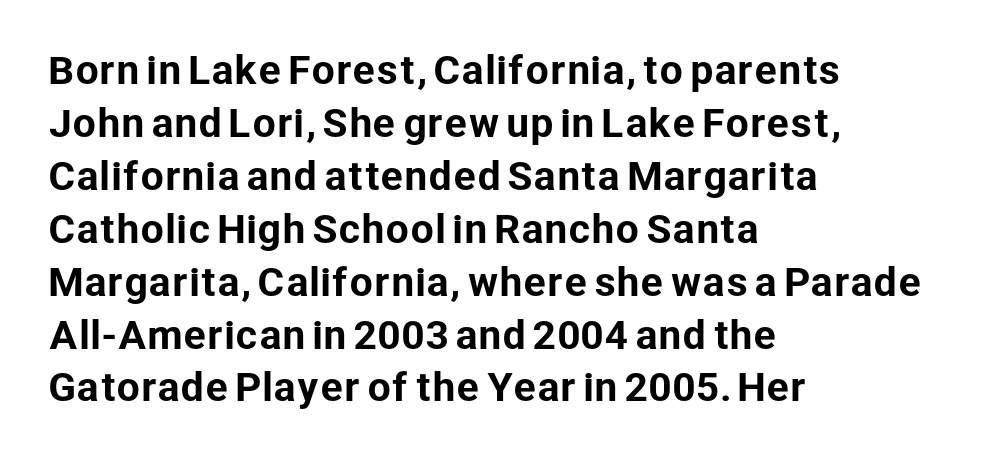
The image shows 37 px sans-serif type, upright; set left-aligned, normal line spacing (1.43x), normal letter spacing, not underlined; low stroke contrast and a medium x-height.
